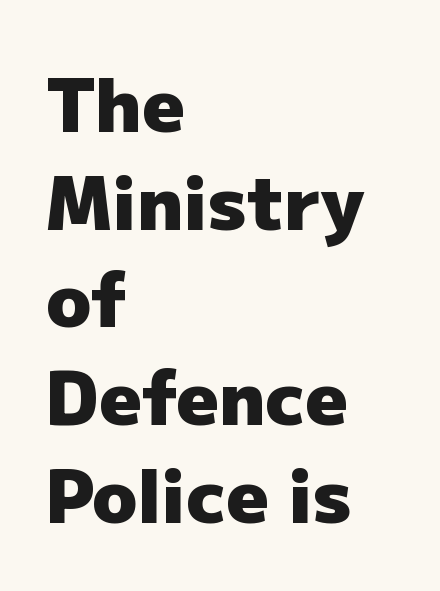
{"serif": "no", "italic": "no", "bold": "yes", "weight": "heavy", "width": "normal", "stroke_contrast": "low", "x_height": "medium", "monospaced": "no", "underline": "no", "align": "left", "line_spacing": "normal", "line_spacing_ratio": 1.32, "letter_spacing": "normal", "letter_spacing_em": 0.0, "glyph_px": 74}
